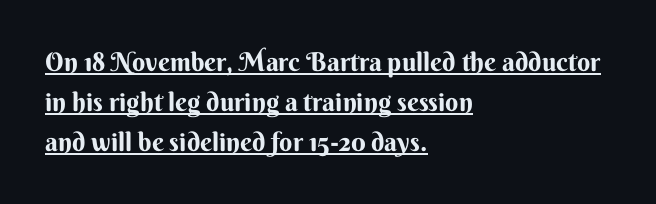
{"italic": "no", "bold": "yes", "underline": "yes", "align": "left", "line_spacing": "normal", "line_spacing_ratio": 1.54, "letter_spacing": "normal", "letter_spacing_em": 0.0, "glyph_px": 26}
